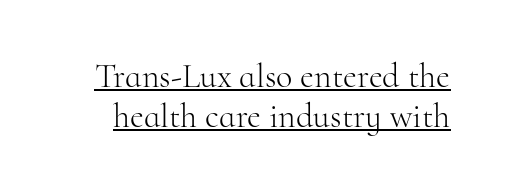
The image shows 34 px light serif type, upright; set line spacing 1.18x, normal letter spacing, underlined; high stroke contrast and a small x-height.
